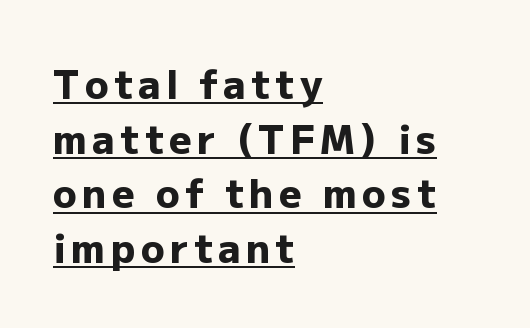
These lines sit exactly where default settings would place them. Caption: lettering with a line underneath. Proportional: the letters do not fall into vertical columns. The face used here is a sans, in the tradition of grotesques and geometrics.
